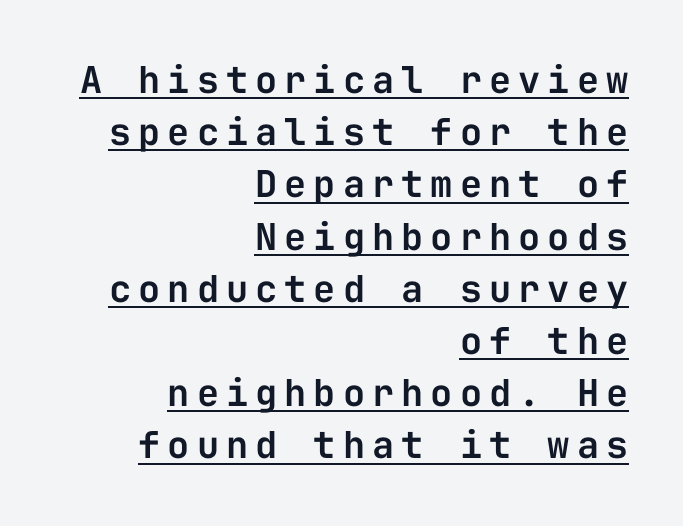
The image shows 37 px sans-serif type, upright, monospaced; set right-aligned, normal line spacing (1.41x), underlined; low stroke contrast and a medium x-height.
